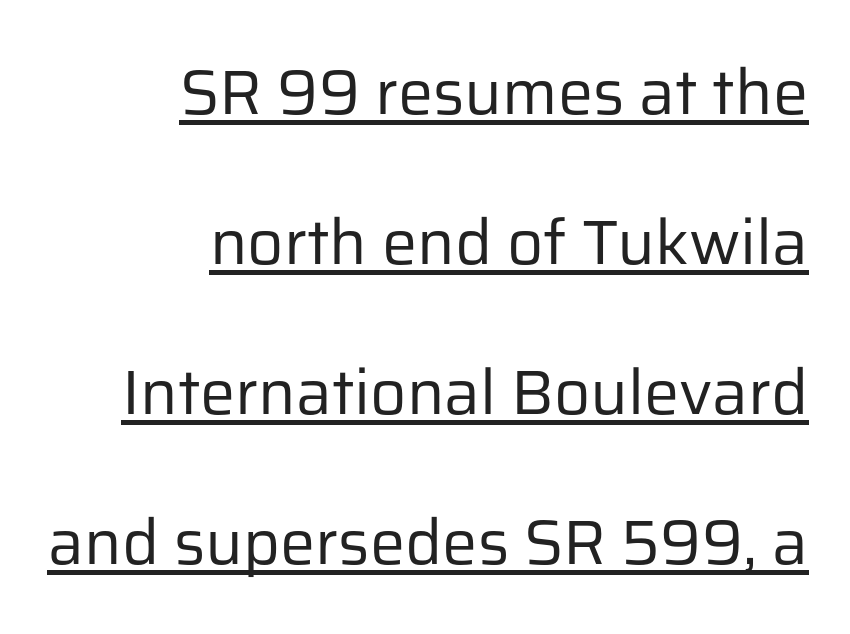
The rendering uses a large line-height, opening up the rows. The rendering keeps characters at their native spacing. Stroke mass is kept to a normal reading level or below. This rendering features underlined lettering.
